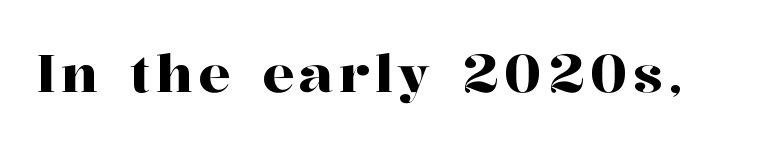
Q: Is the text italic (slanted)? A: No, it is upright.
Q: Is the typeface a serif or a sans-serif typeface? A: Serif.
Q: Is the text underlined? A: No.
Q: Width (condensed, normal, or wide)? A: Normal.
Q: Stroke contrast? A: High.
Q: x-height? A: Medium.
Q: Monospaced? A: No.
